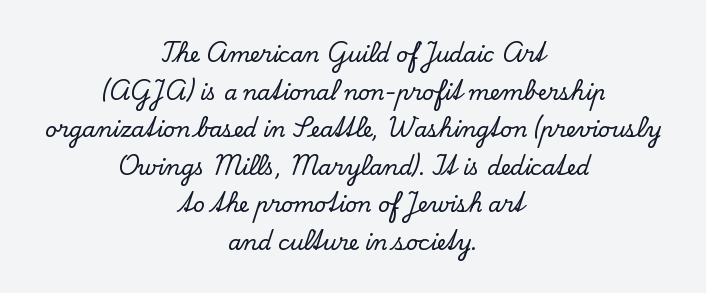
Line starts and ends both wander, symmetrically. Underline: absent. Standard letterfit; no display-style spreading of the glyphs.
